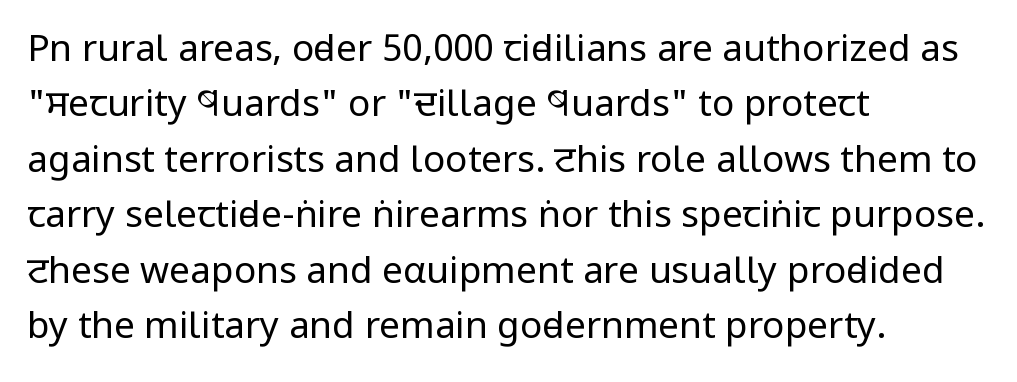
{"serif": "no", "italic": "no", "bold": "no", "weight": "regular", "width": "condensed", "stroke_contrast": "low", "x_height": "large", "monospaced": "no", "underline": "no", "align": "left", "line_spacing": "normal", "line_spacing_ratio": 1.5, "letter_spacing": "normal", "letter_spacing_em": 0.0, "glyph_px": 37}
